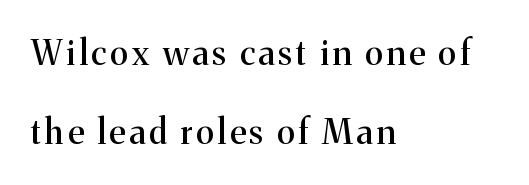
The image shows 34 px serif type, upright; set left-aligned, loose line spacing (2.32x), not underlined; medium stroke contrast and a medium x-height.
